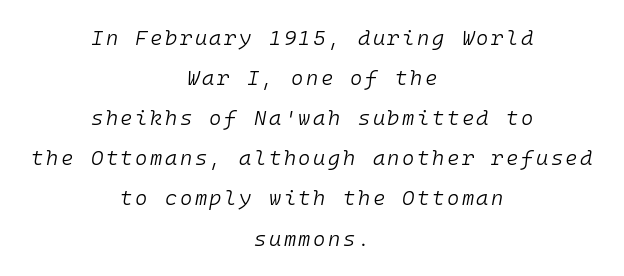
{"italic": "yes", "lean": "right", "slant_degrees": 10, "bold": "no", "underline": "no", "align": "center", "line_spacing": "loose", "line_spacing_ratio": 1.91, "glyph_px": 21}
